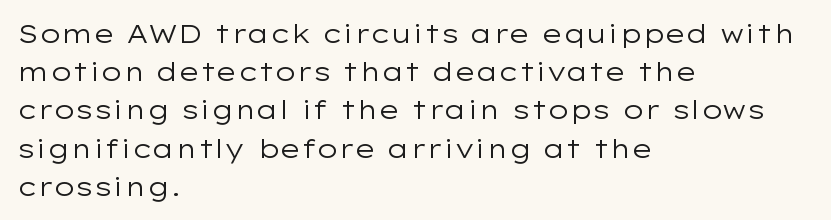
The image shows 26 px text type, upright; set left-aligned, normal line spacing (1.47x), normal letter spacing, not underlined.
